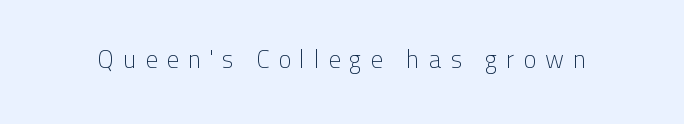
Q: Is the text bold? A: No.
Q: Is the text italic (slanted)? A: No, it is upright.
Q: Is the text underlined? A: No.
Q: Is the spacing between letters normal or unusually wide? A: Unusually wide.
